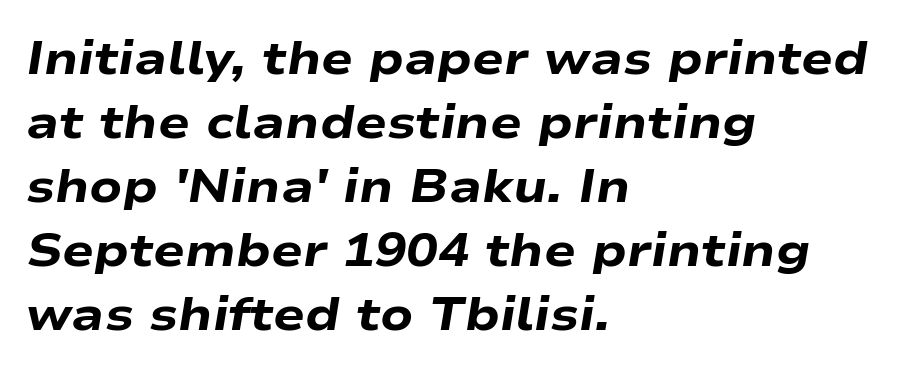
The image shows 47 px heavy, wide type, italic (leaning right); set left-aligned, normal line spacing (1.36x), normal letter spacing, not underlined; low stroke contrast and a medium x-height.
